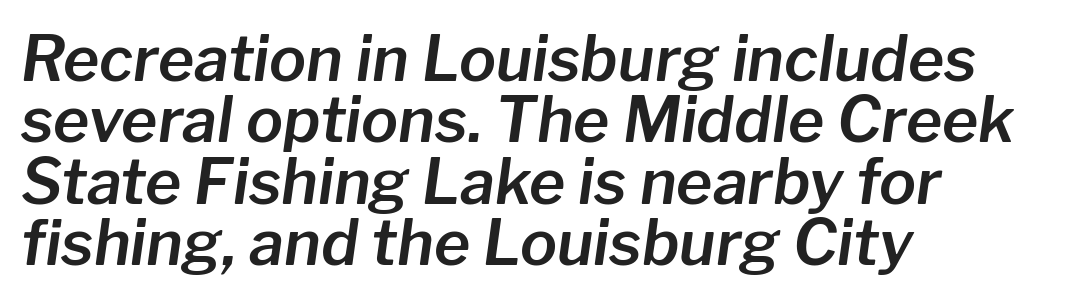
The image shows 62 px text type, italic (leaning right); set left-aligned, tight line spacing (0.99x), normal letter spacing, not underlined; low stroke contrast and a medium x-height.
